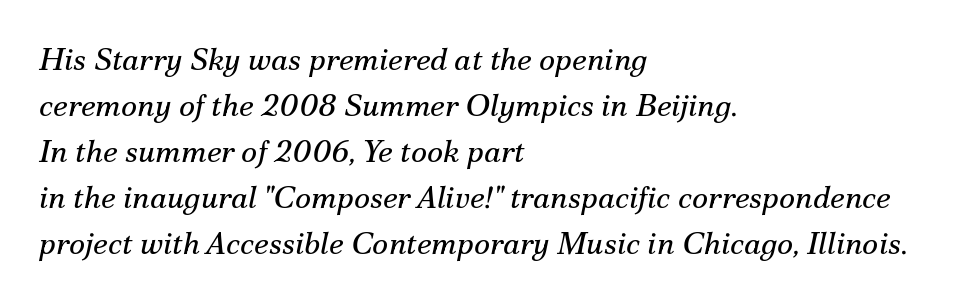
The image shows 31 px regular-weight serif type, italic (leaning right); set left-aligned, normal line spacing (1.48x), normal letter spacing, not underlined; medium stroke contrast and a small x-height.
